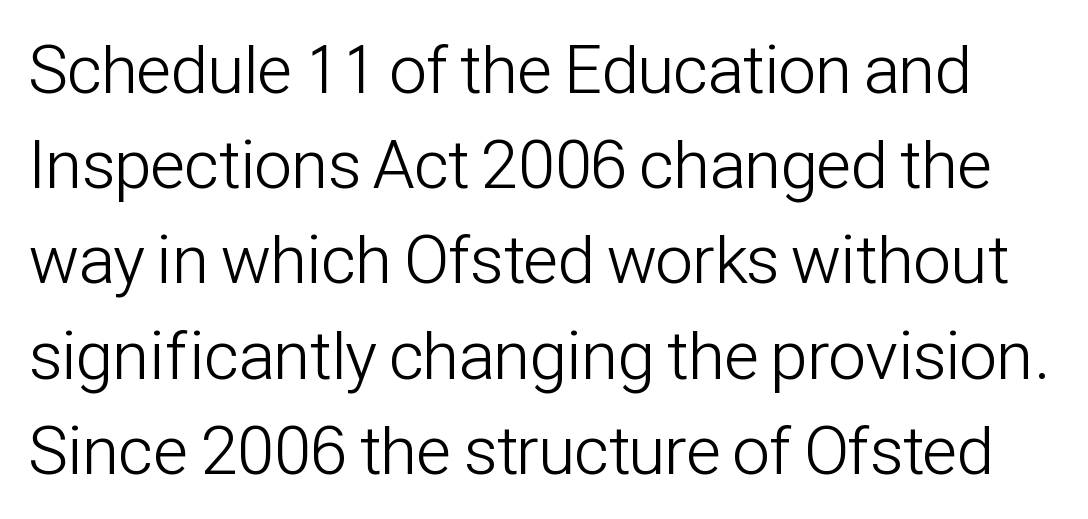
Q: Is the text bold? A: No.
Q: Is the text italic (slanted)? A: No, it is upright.
Q: Is the typeface a serif or a sans-serif typeface? A: Sans-serif.
Q: Is the text underlined? A: No.
Q: Is the spacing between letters normal or unusually wide? A: Normal.
Q: Is the spacing between lines tight, normal or loose? A: Normal.
Q: Width (condensed, normal, or wide)? A: Condensed.
Q: Stroke contrast? A: Low.
Q: x-height? A: Medium.
Q: Monospaced? A: No.
